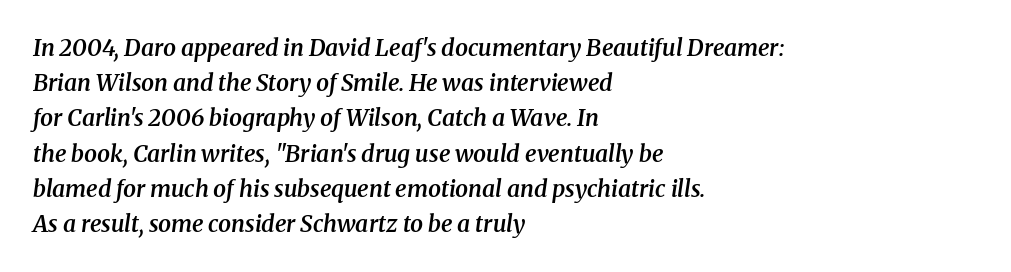
{"italic": "yes", "lean": "right", "slant_degrees": 8, "bold": "semi", "underline": "no", "align": "left", "line_spacing": "normal", "line_spacing_ratio": 1.53, "letter_spacing": "normal", "letter_spacing_em": 0.0, "glyph_px": 23}
